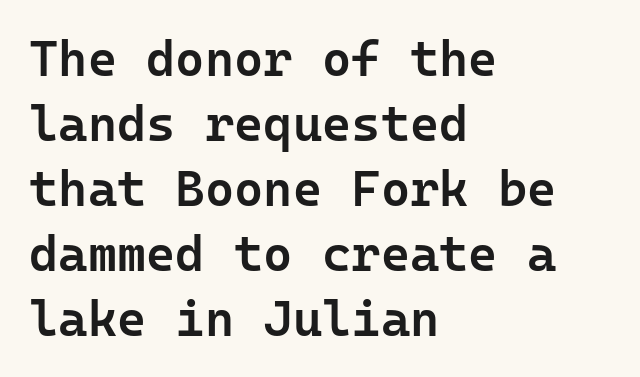
Q: Is the text bold? A: Semi-bold.
Q: Is the text italic (slanted)? A: No, it is upright.
Q: Is the typeface a serif or a sans-serif typeface? A: Sans-serif.
Q: Is the text underlined? A: No.
Q: How is the paragraph aligned? A: Left-aligned.
Q: Is the spacing between letters normal or unusually wide? A: Normal.
Q: Is the spacing between lines tight, normal or loose? A: Normal.
Q: Width (condensed, normal, or wide)? A: Normal.
Q: Stroke contrast? A: Low.
Q: x-height? A: Medium.
